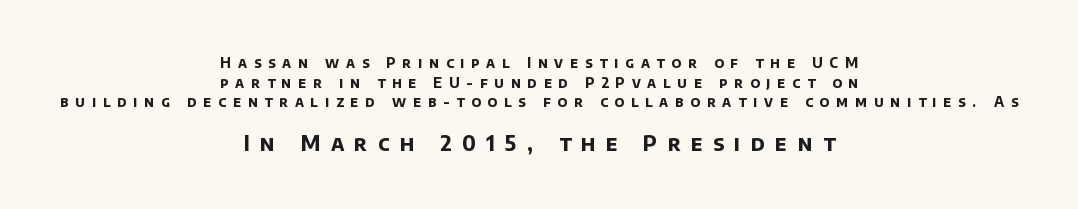
Normally led — the rows are evenly, conventionally spaced. The typesetter chose a symmetrical, centered arrangement here. Between one letter and the next there's a generous, obvious gap. Whoever set this made the second block the dominant, larger element. Heft: maximum for text — a bold.
